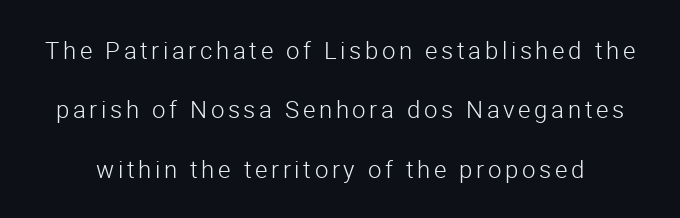
The image shows 24 px text type, upright; set loose line spacing (2.47x), not underlined.
